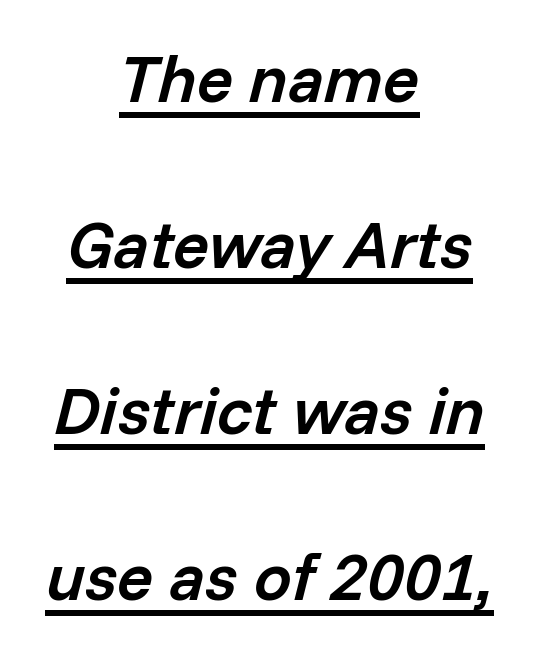
Q: Is the text bold? A: Semi-bold.
Q: Is the text italic (slanted)? A: Yes, it leans right by about 14 degrees.
Q: Is the text underlined? A: Yes.
Q: How is the paragraph aligned? A: Centered.
Q: Is the spacing between letters normal or unusually wide? A: Normal.
Q: Is the spacing between lines tight, normal or loose? A: Loose.
Q: Width (condensed, normal, or wide)? A: Normal.
Q: Stroke contrast? A: Low.
Q: x-height? A: Medium.
Q: Monospaced? A: No.
